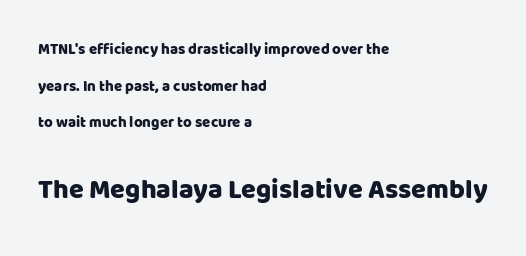
Q: Is the text italic (slanted)? A: No, it is upright.
Q: Is the text underlined? A: No.
Q: How is the paragraph aligned? A: Left-aligned.
Q: Is the spacing between letters normal or unusually wide? A: Normal.
Q: Is the spacing between lines tight, normal or loose? A: Loose.
Q: Which block of text is set in a larger size, the first (top) or the second (bottom)? A: The second (bottom) one.
